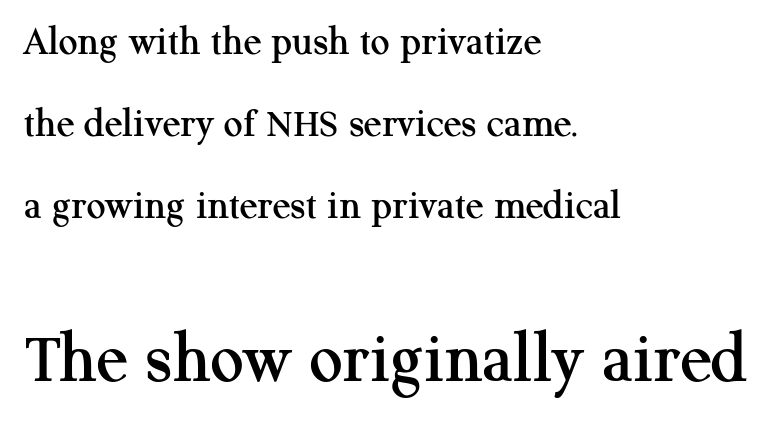
Spacing between characters is what you'd get straight out of the box. Do the characters align in a grid? No, the font is proportional. Descenders hang freely into open space. Compared with a centered layout, this one pins lines to the left instead. Character size in the trailing block exceeds that of the leading block.
